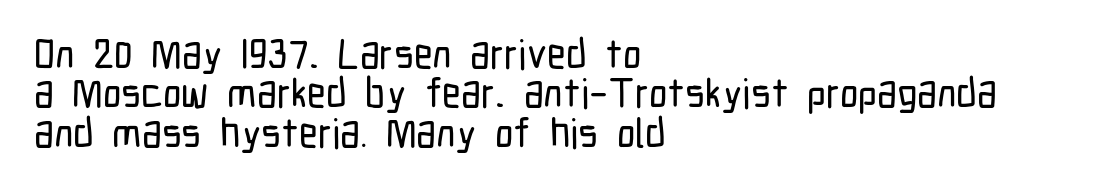
{"serif": "no", "italic": "no", "width": "condensed", "stroke_contrast": "low", "x_height": "medium", "monospaced": "no", "underline": "no", "align": "left", "line_spacing": "tight", "line_spacing_ratio": 0.96, "letter_spacing": "normal", "letter_spacing_em": 0.0, "glyph_px": 41}
